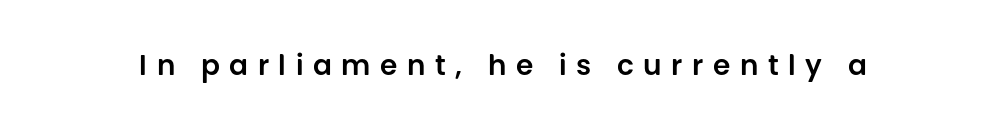
Q: Is the text italic (slanted)? A: No, it is upright.
Q: Is the typeface a serif or a sans-serif typeface? A: Sans-serif.
Q: Is the text underlined? A: No.
Q: Is the spacing between letters normal or unusually wide? A: Unusually wide.
Q: Width (condensed, normal, or wide)? A: Normal.
Q: Stroke contrast? A: Low.
Q: x-height? A: Large.
Q: Monospaced? A: No.
